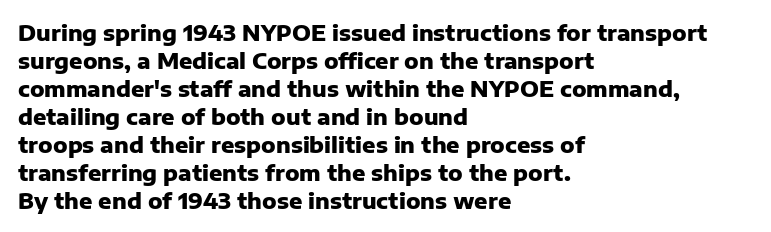
The image shows 22 px bold type, upright; set left-aligned, normal line spacing (1.27x), normal letter spacing, not underlined.
